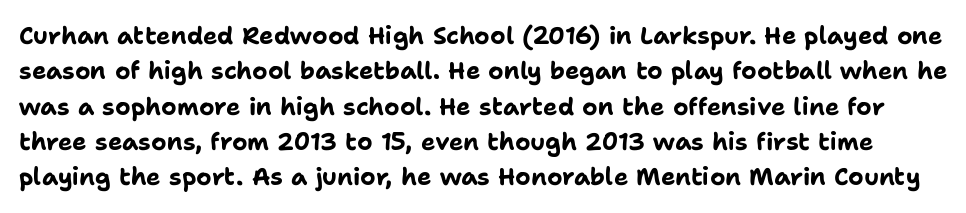
{"italic": "no", "bold": "yes", "underline": "no", "line_spacing": "normal", "line_spacing_ratio": 1.47, "letter_spacing": "normal", "letter_spacing_em": 0.0, "glyph_px": 24}
